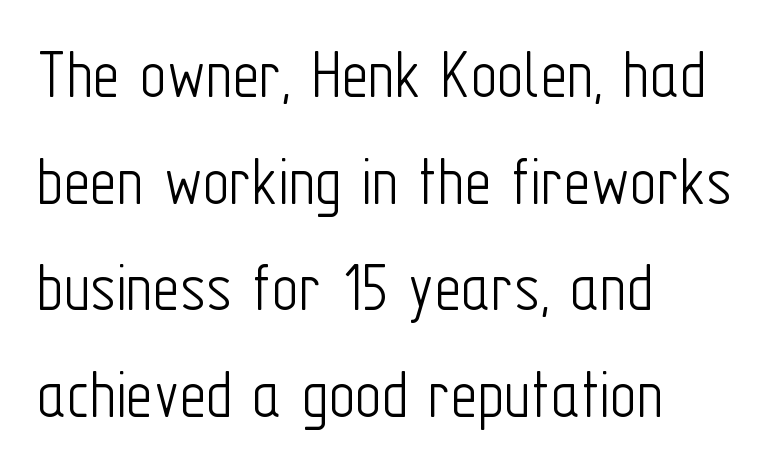
Leading matches the norm, producing a regular column. Posture: vertical. Does the copy run flush right? No — it runs flush left. Descender tails drop into unmarked territory. The tracking reads as untouched default to a designer's eye.
